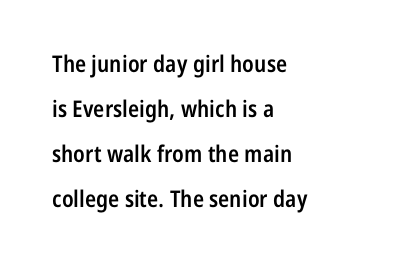
The specimen omits any rule beneath the text block's lines. Characters remain perfectly vertical along every line. The designer dialed line spacing up above the default. Notice the strokes are somewhat thickened but not fully heavy: this is a semibold. One-word summary of the alignment: left. What stands out about the letter spacing? Nothing — it is the standard amount.
